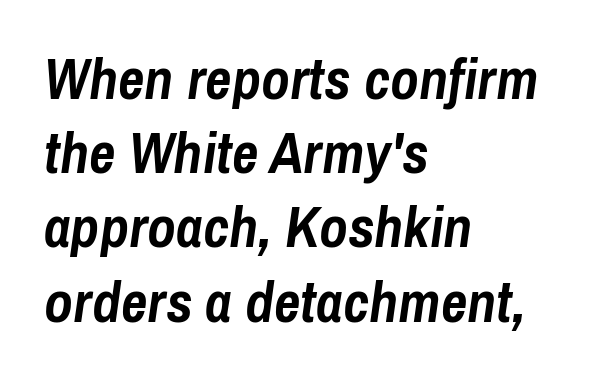
Q: Is the text bold? A: Yes.
Q: Is the text italic (slanted)? A: Yes, it leans right by about 8 degrees.
Q: Is the text underlined? A: No.
Q: How is the paragraph aligned? A: Left-aligned.
Q: Is the spacing between letters normal or unusually wide? A: Normal.
Q: Is the spacing between lines tight, normal or loose? A: Normal.
Q: Width (condensed, normal, or wide)? A: Condensed.
Q: Stroke contrast? A: Low.
Q: x-height? A: Medium.
Q: Monospaced? A: No.
